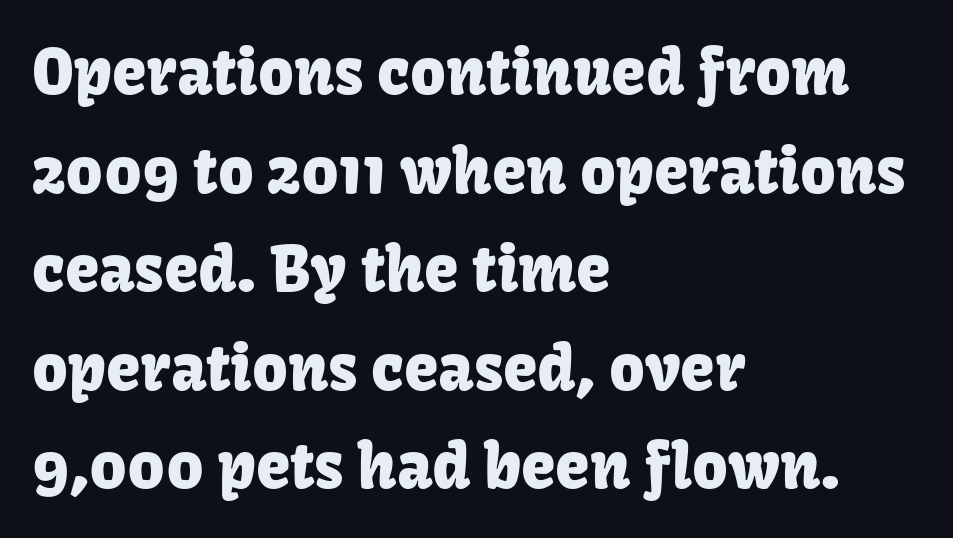
{"serif": "no", "italic": "no", "width": "normal", "stroke_contrast": "low", "x_height": "medium", "monospaced": "no", "underline": "no", "align": "left", "line_spacing": "normal", "line_spacing_ratio": 1.59, "letter_spacing": "normal", "letter_spacing_em": 0.0, "glyph_px": 62}
